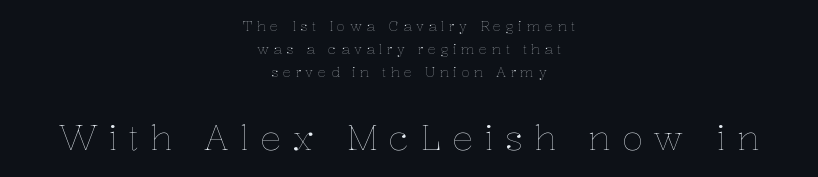
Q: Is the text bold? A: No.
Q: Is the text italic (slanted)? A: No, it is upright.
Q: Is the text underlined? A: No.
Q: How is the paragraph aligned? A: Centered.
Q: Is the spacing between letters normal or unusually wide? A: Unusually wide.
Q: Is the spacing between lines tight, normal or loose? A: Normal.
Q: Which block of text is set in a larger size, the first (top) or the second (bottom)? A: The second (bottom) one.
Q: Width (condensed, normal, or wide)? A: Normal.
Q: Stroke contrast? A: Low.
Q: x-height? A: Medium.
Q: Monospaced? A: No.
